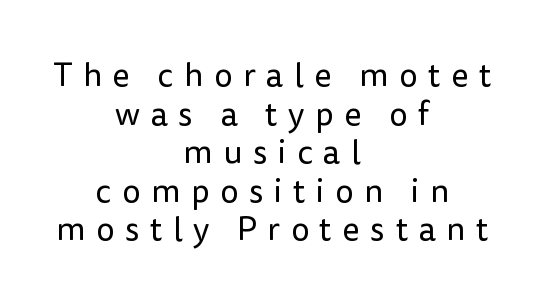
Q: Is the text bold? A: No.
Q: Is the text italic (slanted)? A: No, it is upright.
Q: Is the typeface a serif or a sans-serif typeface? A: Sans-serif.
Q: Is the text underlined? A: No.
Q: How is the paragraph aligned? A: Centered.
Q: Is the spacing between letters normal or unusually wide? A: Unusually wide.
Q: Width (condensed, normal, or wide)? A: Normal.
Q: Stroke contrast? A: Low.
Q: x-height? A: Medium.
Q: Monospaced? A: No.
